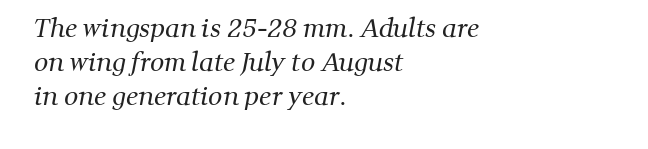
A clean baseline with only descenders dipping below it. Counters stay open thanks to moderate or lighter strokes. Words appear dense and cohesive because spacing is normal. Quick note: interline space is typical. Alignment: flush left.
